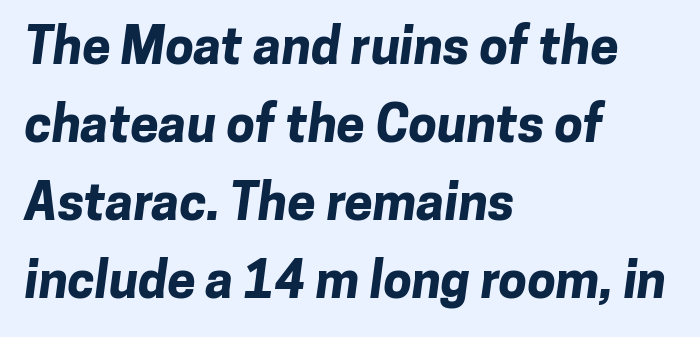
{"serif": "no", "bold": "yes", "weight": "bold", "width": "normal", "stroke_contrast": "low", "x_height": "medium", "monospaced": "no", "underline": "no", "align": "left", "line_spacing": "normal", "line_spacing_ratio": 1.53, "letter_spacing": "normal", "letter_spacing_em": 0.0, "glyph_px": 51}
